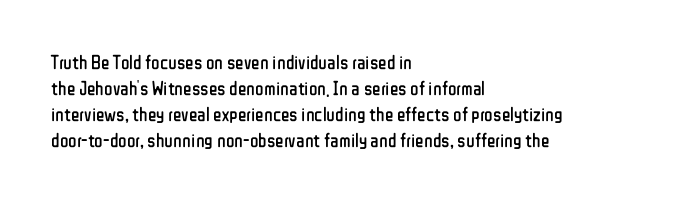
Where is the straight margin? On the left. This sample keeps an unexceptional amount of space between lines. The typesetting does not lean heavy: it is not bold. The gaps between neighbouring characters are ordinary and unremarkable. A clean baseline with only descenders dipping below it.
